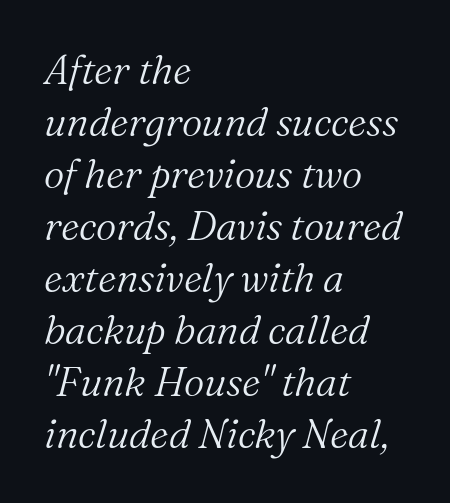
{"serif": "yes", "italic": "yes", "lean": "right", "slant_degrees": 16, "bold": "no", "weight": "light", "width": "normal", "stroke_contrast": "medium", "x_height": "medium", "monospaced": "no", "underline": "no", "align": "left", "line_spacing": "normal", "line_spacing_ratio": 1.3, "letter_spacing": "normal", "letter_spacing_em": 0.0, "glyph_px": 40}
